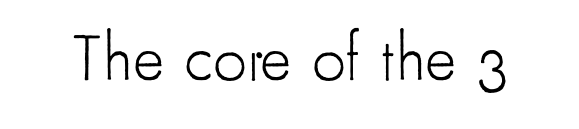
Q: Is the text bold? A: No.
Q: Is the text italic (slanted)? A: No, it is upright.
Q: Is the typeface a serif or a sans-serif typeface? A: Sans-serif.
Q: Is the text underlined? A: No.
Q: Is the spacing between letters normal or unusually wide? A: Normal.
Q: Width (condensed, normal, or wide)? A: Condensed.
Q: Stroke contrast? A: Low.
Q: x-height? A: Small.
Q: Monospaced? A: No.
